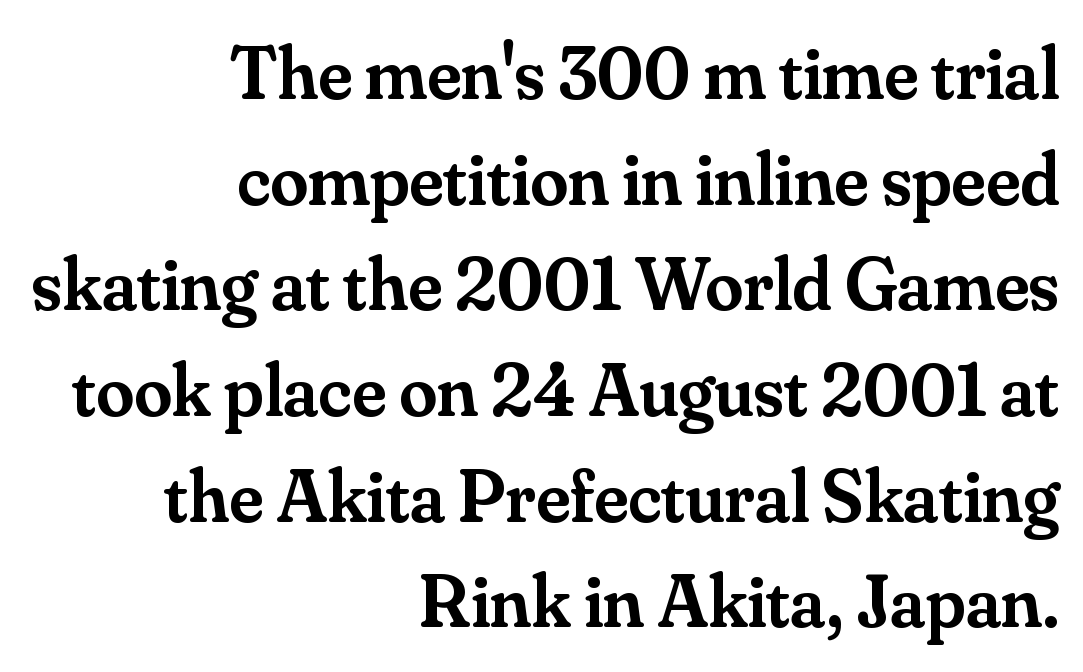
Are there feet on the stems? There are — it's a serif. Compared with a flush-left layout, this one pins lines to the opposite, right side. Spacing between characters is what you'd get straight out of the box. Set as a demibold, roughly 600 on the weight scale. This sample keeps an unexceptional amount of space between lines. Lines of text with bare space underneath.
